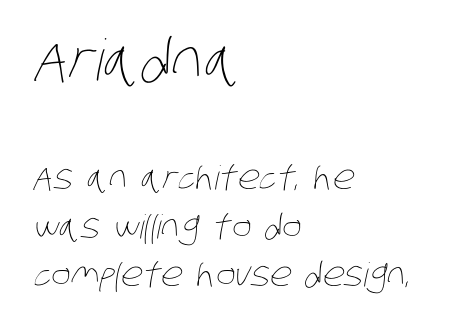
The image shows 57 px thin, condensed type; set left-aligned, normal line spacing (1.47x), normal letter spacing, not underlined; the first (top) block is 1.73x larger; low stroke contrast and a large x-height.
